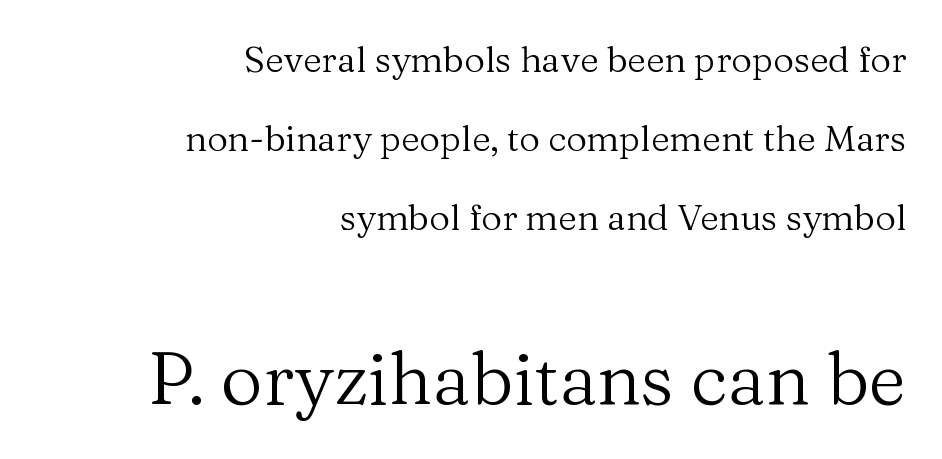
Q: Is the text bold? A: No.
Q: Is the text italic (slanted)? A: No, it is upright.
Q: Is the typeface a serif or a sans-serif typeface? A: Serif.
Q: Is the text underlined? A: No.
Q: How is the paragraph aligned? A: Right-aligned.
Q: Is the spacing between letters normal or unusually wide? A: Normal.
Q: Is the spacing between lines tight, normal or loose? A: Loose.
Q: Which block of text is set in a larger size, the first (top) or the second (bottom)? A: The second (bottom) one.
Q: Width (condensed, normal, or wide)? A: Normal.
Q: Stroke contrast? A: Medium.
Q: x-height? A: Medium.
Q: Monospaced? A: No.
